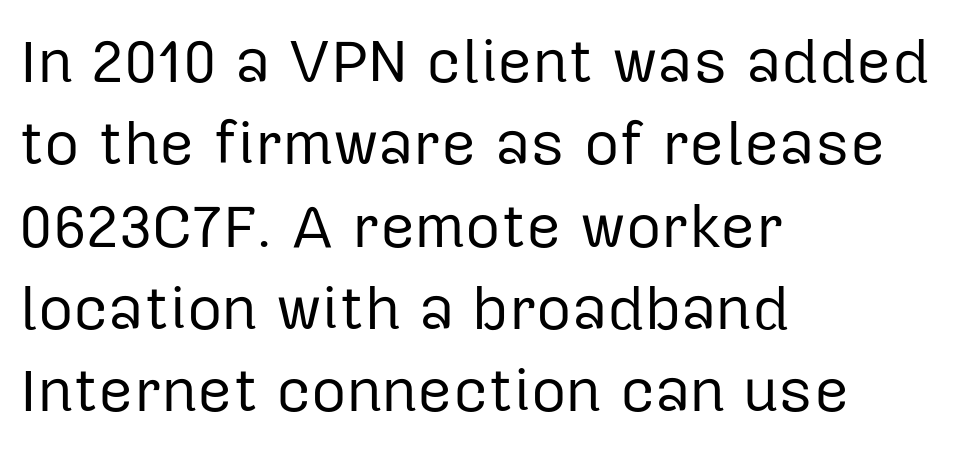
No word sits above an underline. The rendering uses a moderate line-height, typical for paragraphs. Visually the block forms a straight wall on the left and a jagged coastline on the right. Do the characters align in a grid? No, the font is proportional. Upright lettering throughout. Does extra space separate the letters? No, they use regular spacing.
